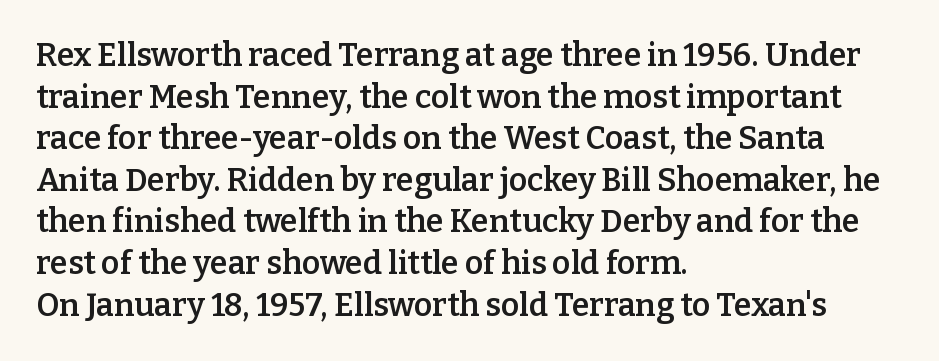
{"serif": "yes", "italic": "no", "bold": "semi", "weight": "semibold", "width": "normal", "stroke_contrast": "low", "x_height": "medium", "monospaced": "no", "underline": "no", "align": "left", "line_spacing": "normal", "line_spacing_ratio": 1.3, "letter_spacing": "normal", "letter_spacing_em": 0.0, "glyph_px": 32}
